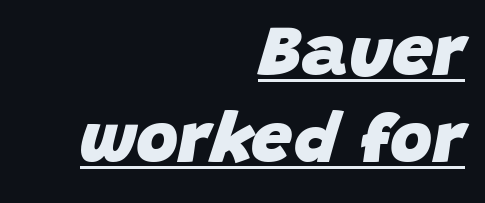
Q: Is the text bold? A: Yes.
Q: Is the text italic (slanted)? A: Yes, it leans right by about 15 degrees.
Q: Is the text underlined? A: Yes.
Q: How is the paragraph aligned? A: Right-aligned.
Q: Is the spacing between letters normal or unusually wide? A: Normal.
Q: Width (condensed, normal, or wide)? A: Normal.
Q: Stroke contrast? A: Low.
Q: x-height? A: Large.
Q: Monospaced? A: No.
